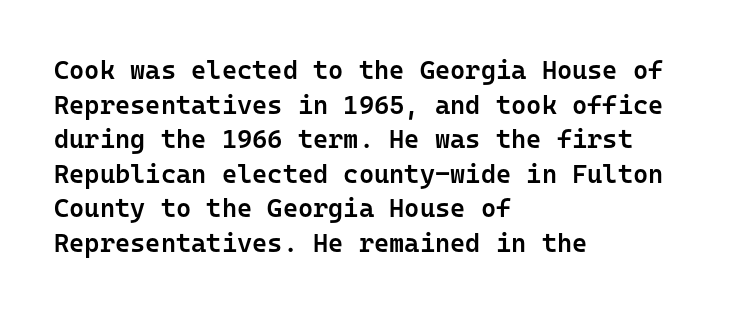
Q: Is the text bold? A: Semi-bold.
Q: Is the text italic (slanted)? A: No, it is upright.
Q: Is the text underlined? A: No.
Q: How is the paragraph aligned? A: Left-aligned.
Q: Is the spacing between letters normal or unusually wide? A: Normal.
Q: Is the spacing between lines tight, normal or loose? A: Normal.
